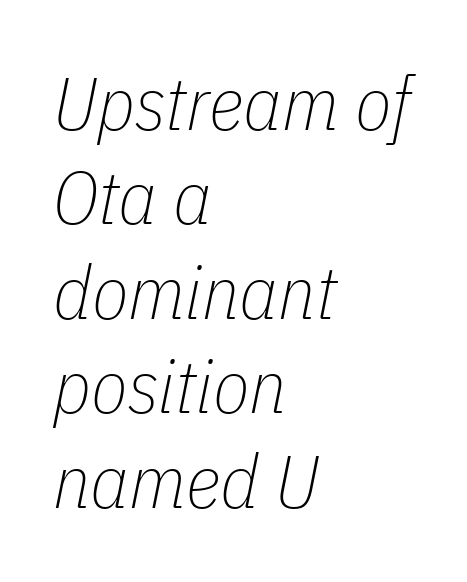
The block of text has a typical density, with ordinary space between rows. Every row of glyphs begins at an identical x-position on the left. Just letters on the line, the space beneath them empty. The letters sit at their default tracking, neither squeezed nor spread. Summary of weight: not heavy and not bold.
